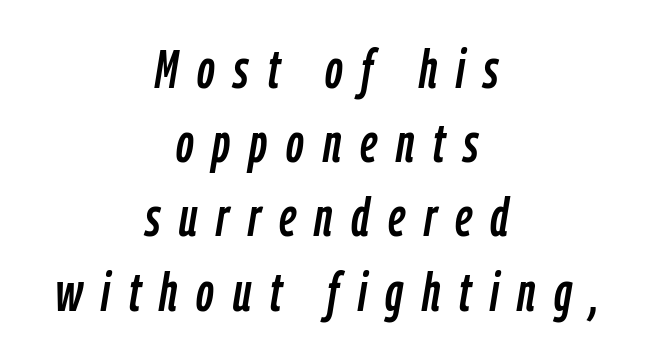
The image shows 55 px condensed type, italic (leaning right); set centered, normal line spacing (1.35x), unusually wide letter spacing (+0.34 em), not underlined; low stroke contrast and a medium x-height.
